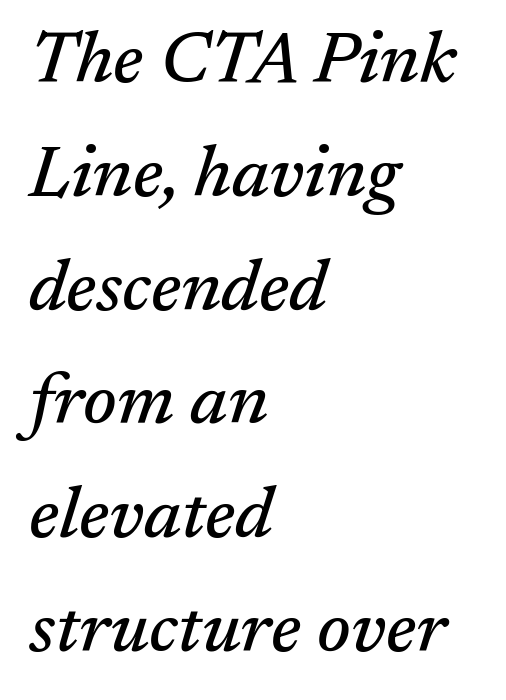
Q: Is the text italic (slanted)? A: Yes, it leans right by about 17 degrees.
Q: Is the typeface a serif or a sans-serif typeface? A: Serif.
Q: Is the text underlined? A: No.
Q: How is the paragraph aligned? A: Left-aligned.
Q: Is the spacing between letters normal or unusually wide? A: Normal.
Q: Is the spacing between lines tight, normal or loose? A: Normal.
Q: Width (condensed, normal, or wide)? A: Normal.
Q: Stroke contrast? A: Medium.
Q: x-height? A: Medium.
Q: Monospaced? A: No.
